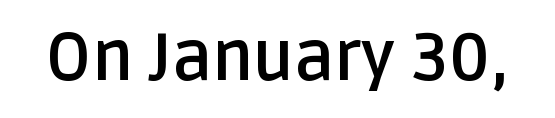
The image shows 67 px semibold sans-serif type, upright; set normal letter spacing, not underlined; low stroke contrast and a large x-height.
